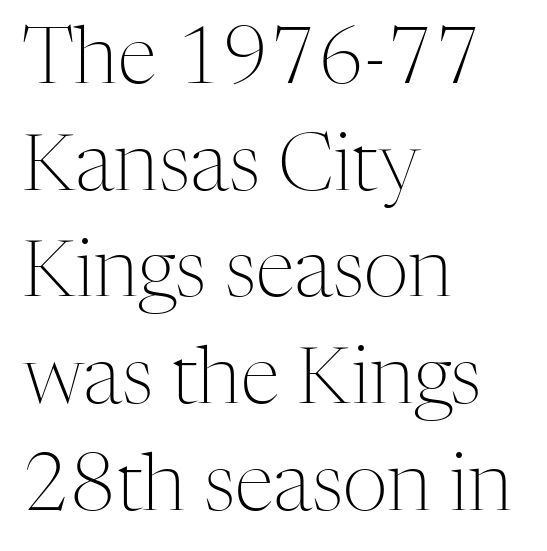
The image shows 79 px light serif type, upright; set left-aligned, normal line spacing (1.35x), normal letter spacing, not underlined; medium stroke contrast and a medium x-height.
